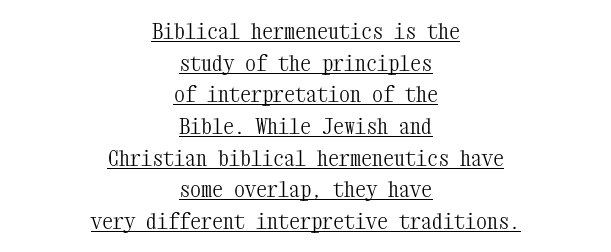
{"italic": "no", "bold": "no", "underline": "yes", "align": "center", "line_spacing": "normal", "line_spacing_ratio": 1.44, "letter_spacing": "normal", "letter_spacing_em": 0.0, "glyph_px": 22}
